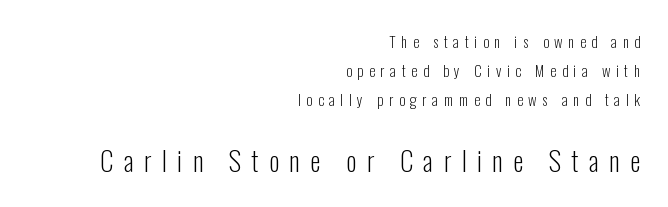
The image shows 27 px text type, upright; set right-aligned, loose line spacing (1.94x), unusually wide letter spacing (+0.38 em), not underlined; the second (bottom) block is 1.8x larger.
